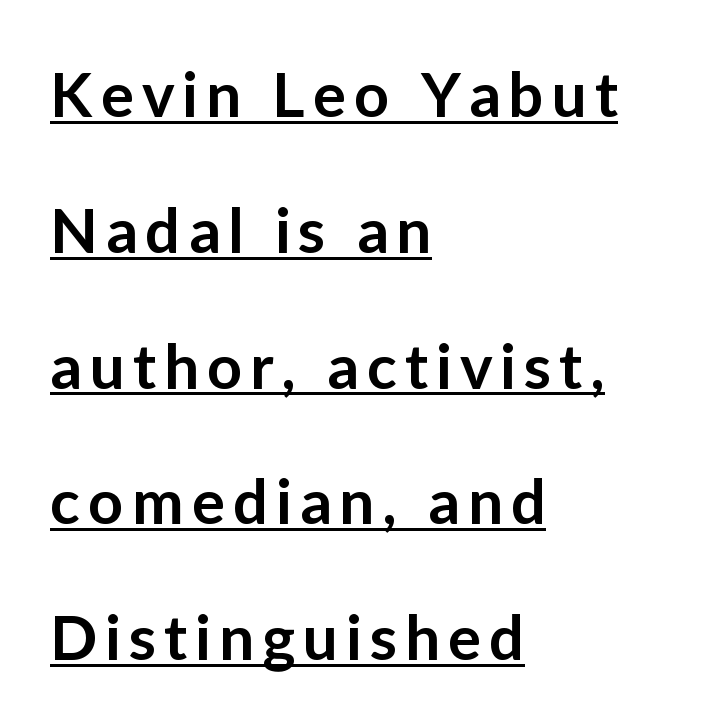
The image shows 62 px semibold sans-serif type, upright; set left-aligned, loose line spacing (2.19x), underlined; low stroke contrast and a medium x-height.
